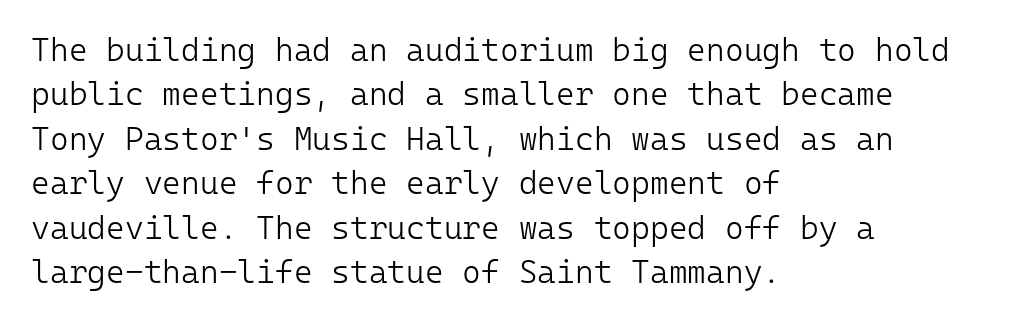
{"serif": "no", "italic": "no", "bold": "no", "weight": "light", "width": "normal", "stroke_contrast": "low", "x_height": "medium", "monospaced": "yes", "underline": "no", "align": "left", "line_spacing": "normal", "line_spacing_ratio": 1.39, "letter_spacing": "normal", "letter_spacing_em": 0.0, "glyph_px": 32}
